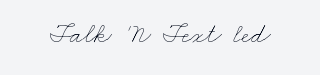
The font sits on the lighter half of the weight spectrum, regular included. Look at the tracking — it's just the regular setting, nothing added. The specimen omits any rule beneath the text block's lines. These lines are rendered in a variable-pitch font.
